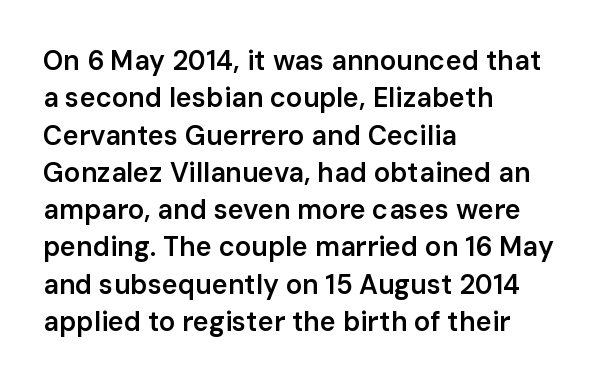
Q: Is the text bold? A: Semi-bold.
Q: Is the text italic (slanted)? A: No, it is upright.
Q: Is the text underlined? A: No.
Q: How is the paragraph aligned? A: Left-aligned.
Q: Is the spacing between letters normal or unusually wide? A: Normal.
Q: Is the spacing between lines tight, normal or loose? A: Normal.
